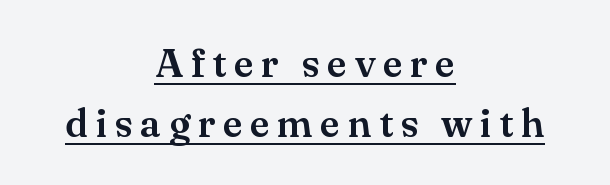
This rendering employs a face with finishing strokes, i.e., a serif. Compared with undecorated copy, this sample adds a rule below the words. The rendering positions every line midway between the sides. Do the letters lean? They stand straight. Notice how descenders clear the ascenders below comfortably — that's standard leading. Spacing verdict: proportional, widths tailored to each character.
